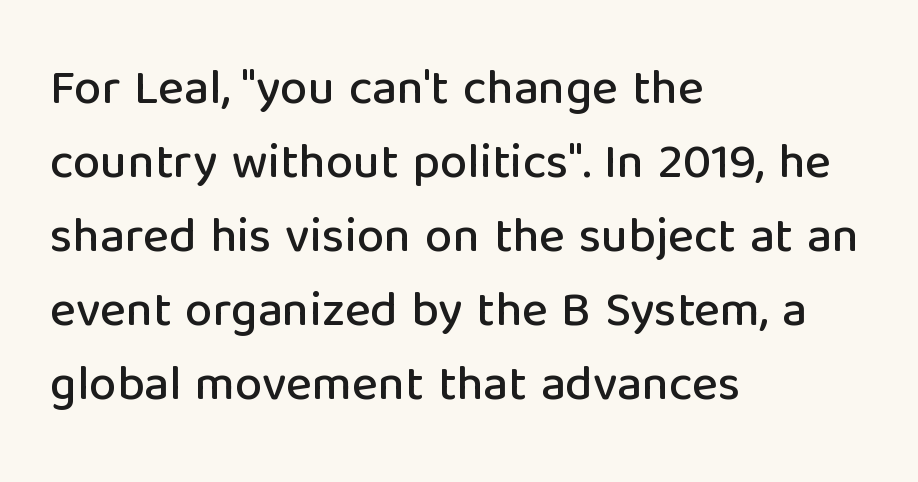
{"serif": "no", "italic": "no", "width": "normal", "stroke_contrast": "low", "x_height": "medium", "monospaced": "no", "underline": "no", "align": "left", "line_spacing": "normal", "line_spacing_ratio": 1.51, "letter_spacing": "normal", "letter_spacing_em": 0.0, "glyph_px": 49}
